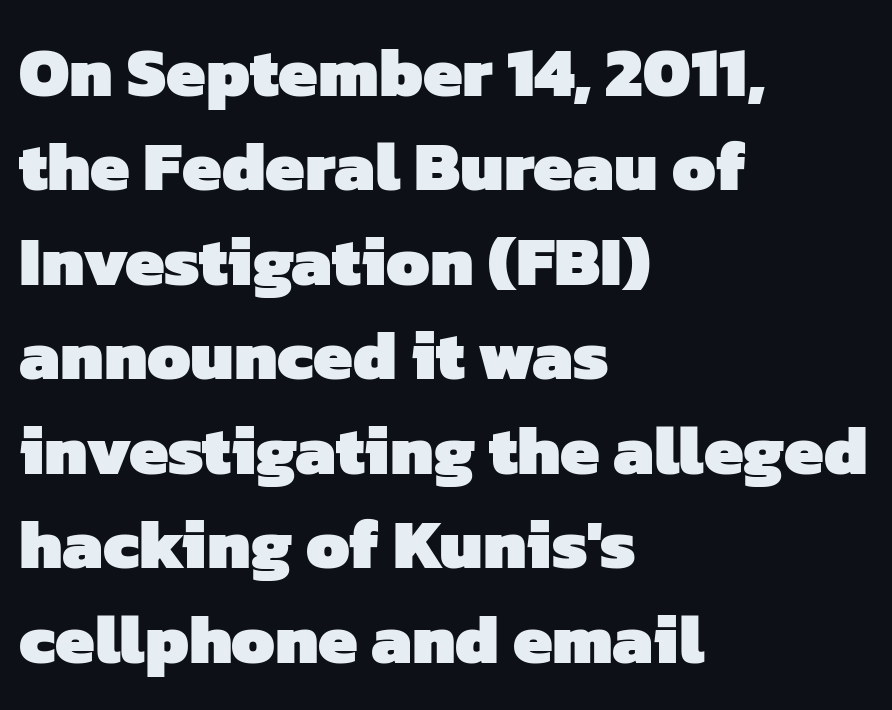
The image shows 70 px heavy sans-serif type; set left-aligned, normal line spacing (1.35x), normal letter spacing, not underlined; low stroke contrast and a medium x-height.
